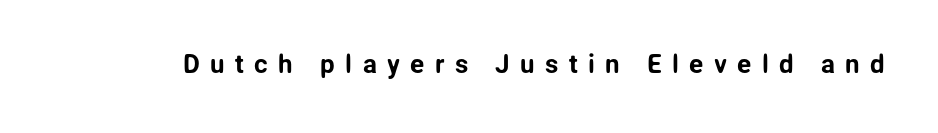
Q: Is the text italic (slanted)? A: No, it is upright.
Q: Is the text underlined? A: No.
Q: Is the spacing between letters normal or unusually wide? A: Unusually wide.
